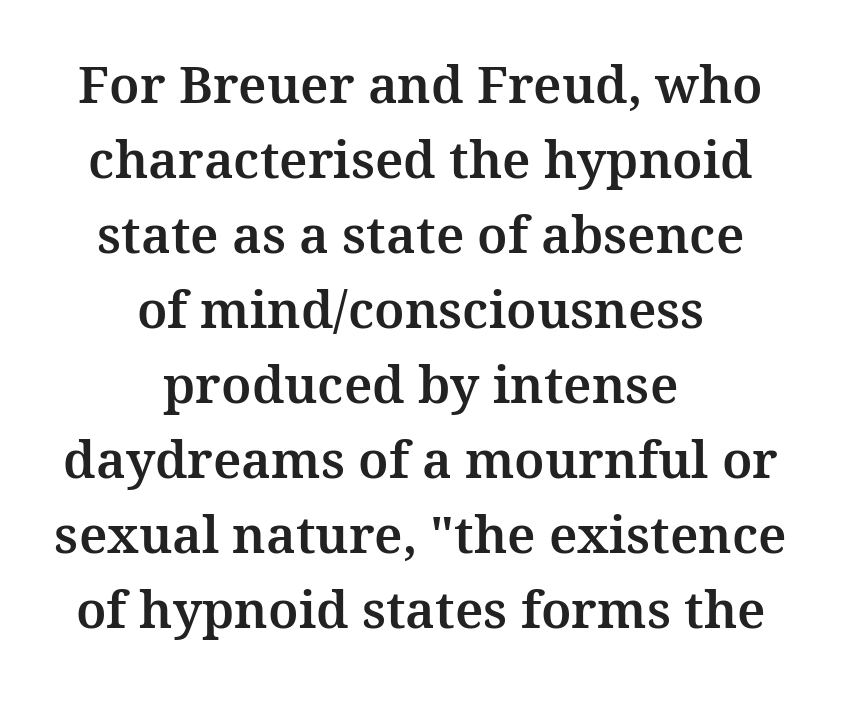
The image shows 51 px serif type, upright; set centered, normal line spacing (1.47x), normal letter spacing, not underlined; medium stroke contrast and a medium x-height.
